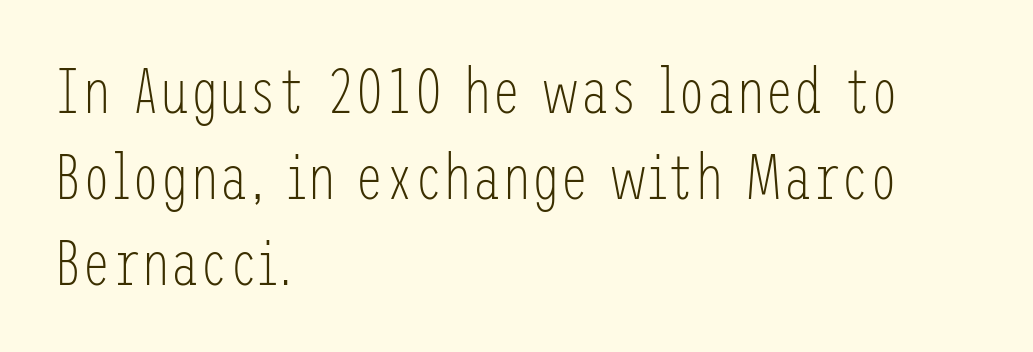
Q: Is the text bold? A: No.
Q: Is the text italic (slanted)? A: No, it is upright.
Q: Is the typeface a serif or a sans-serif typeface? A: Sans-serif.
Q: Is the text underlined? A: No.
Q: How is the paragraph aligned? A: Left-aligned.
Q: Is the spacing between letters normal or unusually wide? A: Normal.
Q: Is the spacing between lines tight, normal or loose? A: Normal.
Q: Width (condensed, normal, or wide)? A: Condensed.
Q: Stroke contrast? A: Low.
Q: x-height? A: Medium.
